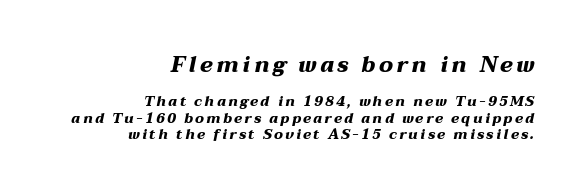
The paragraph has a hard right edge and a soft left edge. Descender tails drop into unmarked territory. Larger block? The one above; the one below is distinctly smaller. The font's italic variant was chosen for this text. Each glyph is drawn with heavy, bold strokes.
